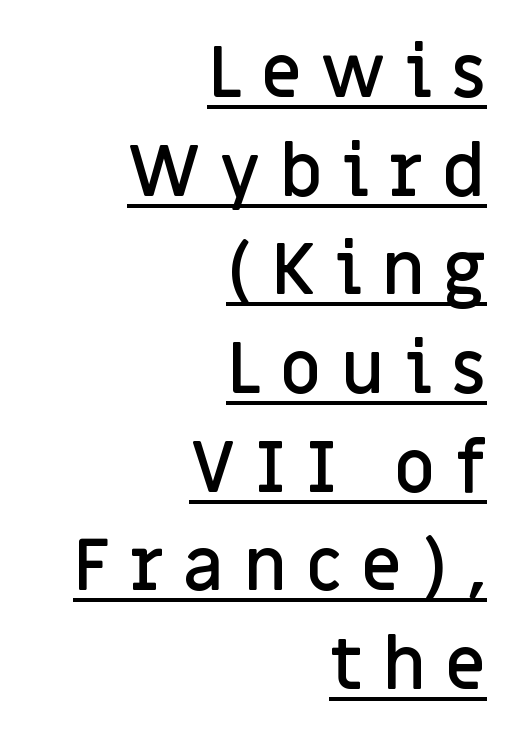
Q: Is the text bold? A: Semi-bold.
Q: Is the text italic (slanted)? A: No, it is upright.
Q: Is the typeface a serif or a sans-serif typeface? A: Sans-serif.
Q: Is the text underlined? A: Yes.
Q: How is the paragraph aligned? A: Right-aligned.
Q: Is the spacing between letters normal or unusually wide? A: Unusually wide.
Q: Is the spacing between lines tight, normal or loose? A: Normal.
Q: Width (condensed, normal, or wide)? A: Normal.
Q: Stroke contrast? A: Low.
Q: x-height? A: Large.
Q: Monospaced? A: No.
